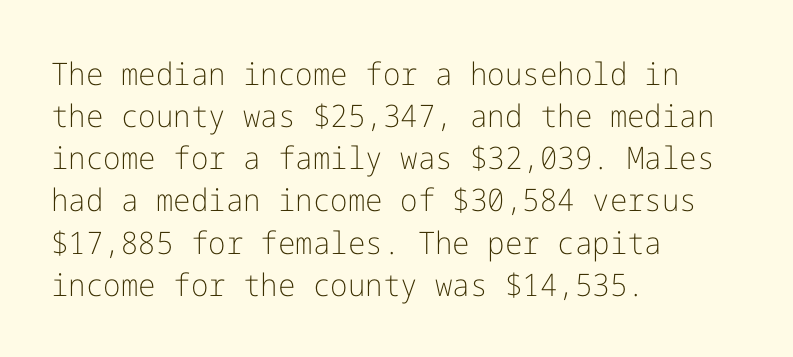
The image shows 31 px light sans-serif type, upright; set left-aligned, normal line spacing (1.36x), normal letter spacing, not underlined; low stroke contrast and a medium x-height.
